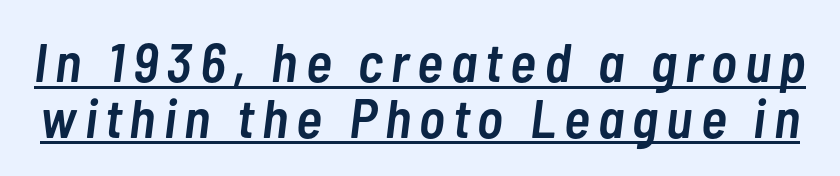
Compared with undecorated copy, this sample adds a rule below the words. These lines are rendered in a variable-pitch font. Very little white space separates one row of letters from the next. Weight check: semibold — heavier than regular, not quite bold. Quick note: italic.
